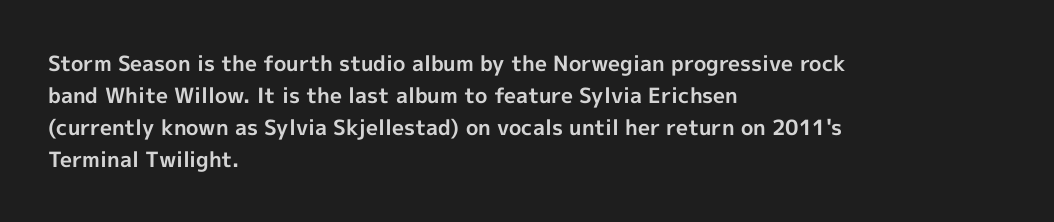
{"italic": "no", "bold": "yes", "underline": "no", "align": "left", "line_spacing": "normal", "line_spacing_ratio": 1.52, "letter_spacing": "normal", "letter_spacing_em": 0.0, "glyph_px": 21}
